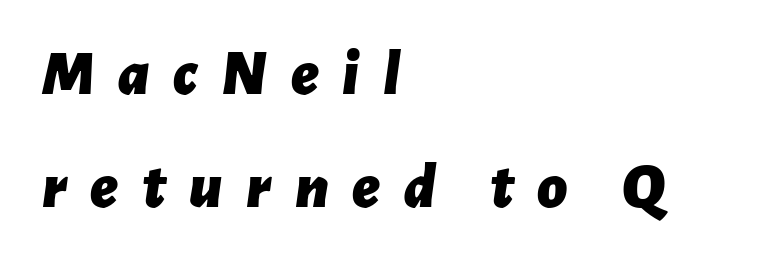
The passage shown has open, widely tracked lettering throughout. Just letters on the line, the space beneath them empty. Look at the stroke-to-counter ratio: heavy, a bold. These lines are rendered in a variable-pitch font. The typography opts for an oblique posture over an upright one.
